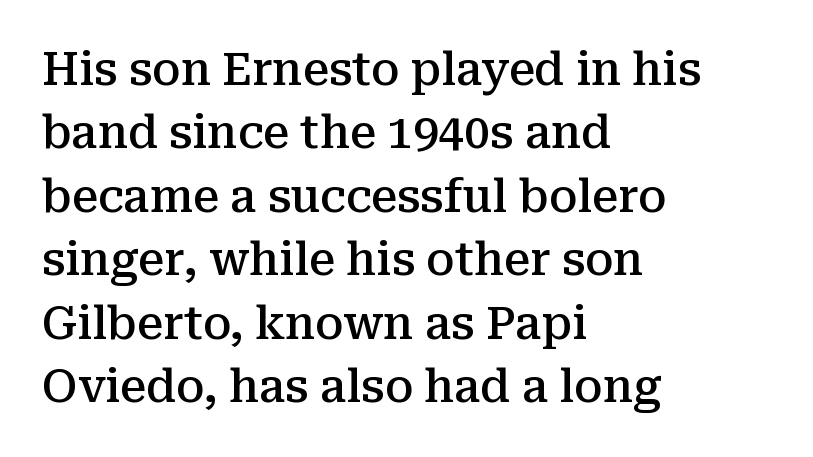
Q: Is the text bold? A: Semi-bold.
Q: Is the text italic (slanted)? A: No, it is upright.
Q: Is the typeface a serif or a sans-serif typeface? A: Serif.
Q: Is the text underlined? A: No.
Q: How is the paragraph aligned? A: Left-aligned.
Q: Is the spacing between letters normal or unusually wide? A: Normal.
Q: Is the spacing between lines tight, normal or loose? A: Normal.
Q: Width (condensed, normal, or wide)? A: Normal.
Q: Stroke contrast? A: Medium.
Q: x-height? A: Medium.
Q: Monospaced? A: No.
